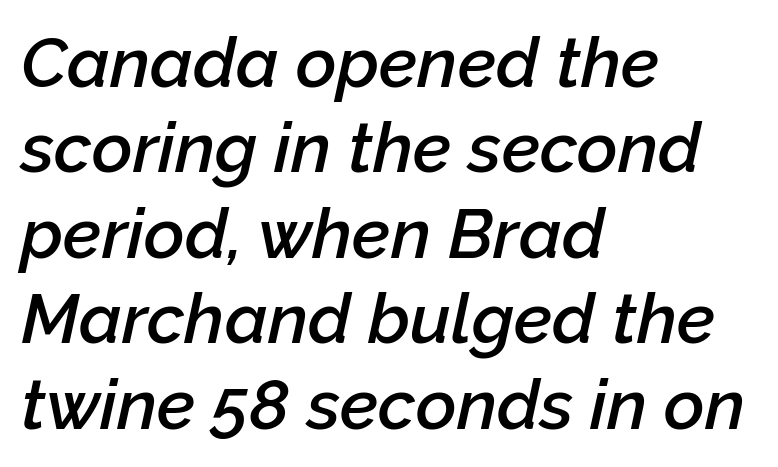
The image shows 70 px semibold type, italic (leaning right); set left-aligned, line spacing 1.22x, normal letter spacing, not underlined; low stroke contrast and a medium x-height.
